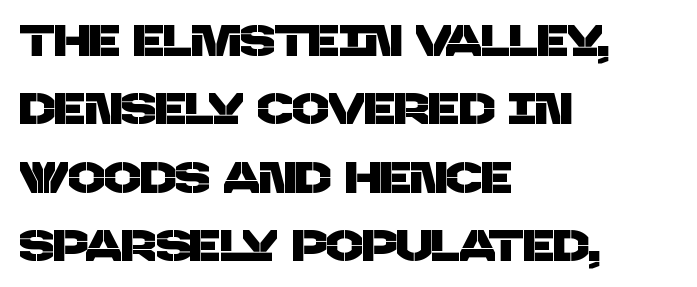
{"serif": "no", "width": "normal", "stroke_contrast": "low", "x_height": "large", "monospaced": "no", "underline": "no", "align": "left", "line_spacing": "normal", "line_spacing_ratio": 1.59, "letter_spacing": "normal", "letter_spacing_em": 0.0, "glyph_px": 43}
